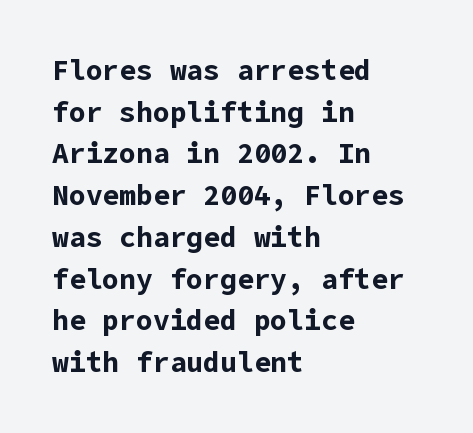
Regarding serifs, this sample does without them. The lines are quadded left. A typesetter would call this zero additional tracking. Horizontal bands of white between lines are of average thickness.
